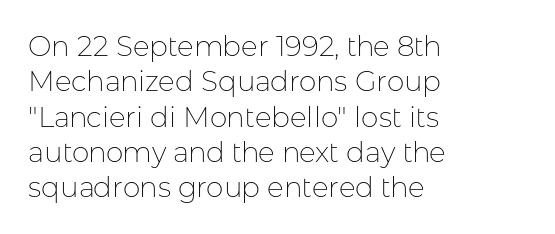
Q: Is the text bold? A: No.
Q: Is the text italic (slanted)? A: No, it is upright.
Q: Is the typeface a serif or a sans-serif typeface? A: Sans-serif.
Q: Is the text underlined? A: No.
Q: How is the paragraph aligned? A: Left-aligned.
Q: Is the spacing between letters normal or unusually wide? A: Normal.
Q: Is the spacing between lines tight, normal or loose? A: Normal.
Q: Width (condensed, normal, or wide)? A: Normal.
Q: Stroke contrast? A: Low.
Q: x-height? A: Medium.
Q: Monospaced? A: No.
